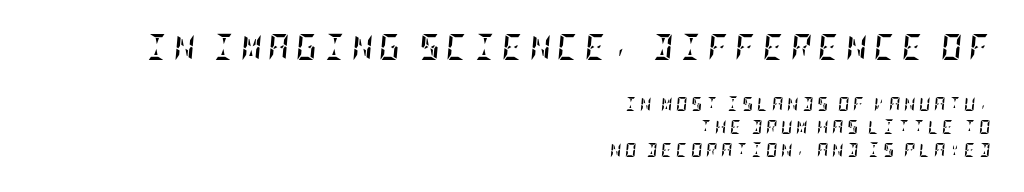
Q: Is the text bold? A: Yes.
Q: Is the text italic (slanted)? A: Yes, it leans right by about 5 degrees.
Q: Is the text underlined? A: No.
Q: How is the paragraph aligned? A: Right-aligned.
Q: Is the spacing between letters normal or unusually wide? A: Unusually wide.
Q: Is the spacing between lines tight, normal or loose? A: Normal.
Q: Which block of text is set in a larger size, the first (top) or the second (bottom)? A: The first (top) one.
